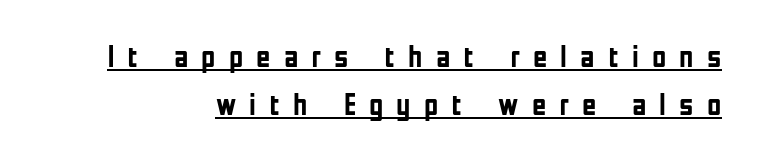
Q: Is the text bold? A: Yes.
Q: Is the text italic (slanted)? A: No, it is upright.
Q: Is the typeface a serif or a sans-serif typeface? A: Sans-serif.
Q: Is the text underlined? A: Yes.
Q: How is the paragraph aligned? A: Right-aligned.
Q: Is the spacing between letters normal or unusually wide? A: Unusually wide.
Q: Is the spacing between lines tight, normal or loose? A: Normal.
Q: Width (condensed, normal, or wide)? A: Condensed.
Q: Stroke contrast? A: Low.
Q: x-height? A: Medium.
Q: Monospaced? A: No.
